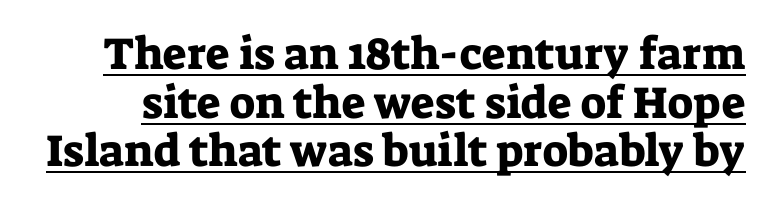
The image shows 45 px serif type, upright; set tight line spacing (1.08x), normal letter spacing, underlined; low stroke contrast and a medium x-height.
